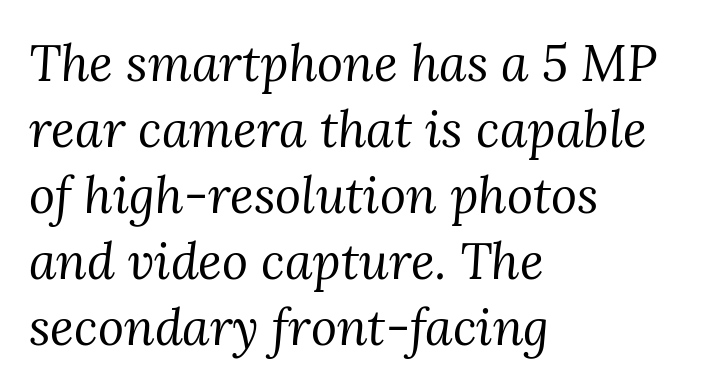
Q: Is the text bold? A: No.
Q: Is the text italic (slanted)? A: Yes, it leans right by about 3 degrees.
Q: Is the typeface a serif or a sans-serif typeface? A: Serif.
Q: Is the text underlined? A: No.
Q: How is the paragraph aligned? A: Left-aligned.
Q: Is the spacing between letters normal or unusually wide? A: Normal.
Q: Is the spacing between lines tight, normal or loose? A: Normal.
Q: Width (condensed, normal, or wide)? A: Normal.
Q: Stroke contrast? A: Medium.
Q: x-height? A: Medium.
Q: Monospaced? A: No.
